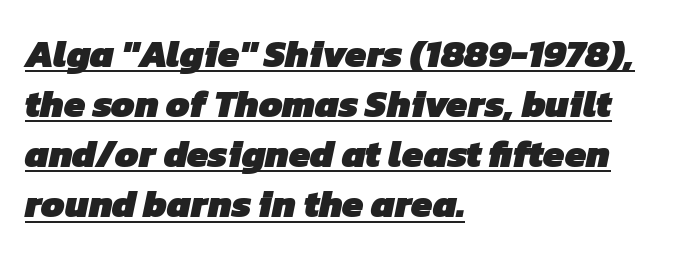
Q: Is the text bold? A: Yes.
Q: Is the typeface a serif or a sans-serif typeface? A: Sans-serif.
Q: Is the text underlined? A: Yes.
Q: How is the paragraph aligned? A: Left-aligned.
Q: Is the spacing between letters normal or unusually wide? A: Normal.
Q: Is the spacing between lines tight, normal or loose? A: Normal.
Q: Width (condensed, normal, or wide)? A: Normal.
Q: Stroke contrast? A: Low.
Q: x-height? A: Medium.
Q: Monospaced? A: No.
